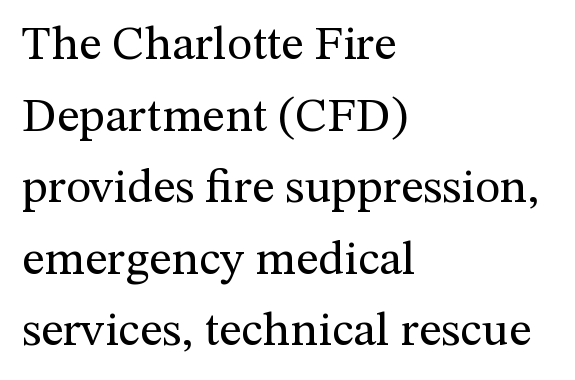
No word sits above an underline. The type is set solid horizontally, with unmodified tracking. The passage shown is typed in a proportional face where columns would drift. In CSS terms this would be text-align: left.
